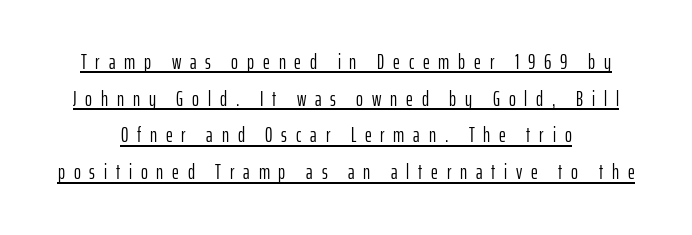
{"italic": "no", "bold": "no", "underline": "yes", "line_spacing_ratio": 1.75, "letter_spacing": "wide", "letter_spacing_em": 0.42, "glyph_px": 21}
